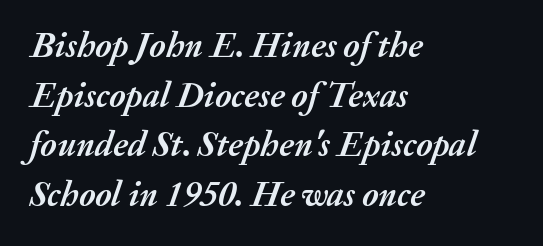
Q: Is the text bold? A: Yes.
Q: Is the text italic (slanted)? A: Yes, it leans right by about 20 degrees.
Q: Is the text underlined? A: No.
Q: How is the paragraph aligned? A: Left-aligned.
Q: Is the spacing between letters normal or unusually wide? A: Normal.
Q: Is the spacing between lines tight, normal or loose? A: Normal.
Q: Width (condensed, normal, or wide)? A: Normal.
Q: Stroke contrast? A: Medium.
Q: x-height? A: Medium.
Q: Monospaced? A: No.
